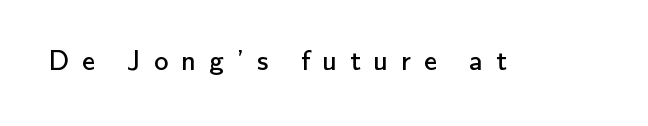
A typesetter would label this face a sans. The strip under each line holds only bare page. These lines have a slow, spaced-out rhythm from letter to letter. When letters stand straight like this, we call the style roman or upright.
